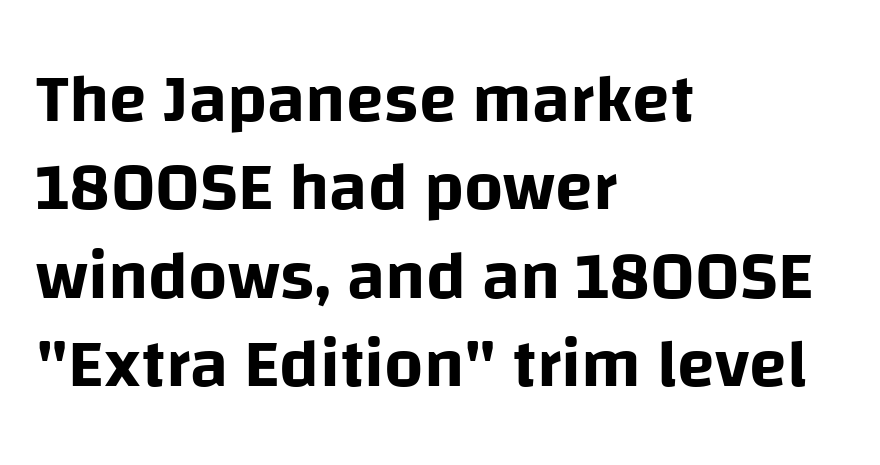
Q: Is the text italic (slanted)? A: No, it is upright.
Q: Is the typeface a serif or a sans-serif typeface? A: Sans-serif.
Q: Is the text underlined? A: No.
Q: How is the paragraph aligned? A: Left-aligned.
Q: Is the spacing between letters normal or unusually wide? A: Normal.
Q: Is the spacing between lines tight, normal or loose? A: Normal.
Q: Width (condensed, normal, or wide)? A: Normal.
Q: Stroke contrast? A: Low.
Q: x-height? A: Large.
Q: Monospaced? A: No.
